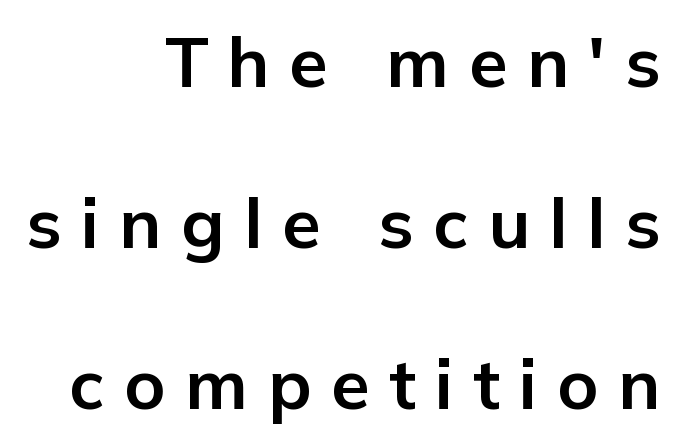
The designer went with a sans here, leaving each stem footless. Every stem runs plumb, perpendicular to the baseline. Right-aligned paragraph, ragged on the left. The block of text is sparse from top to bottom, with ample space between rows.
